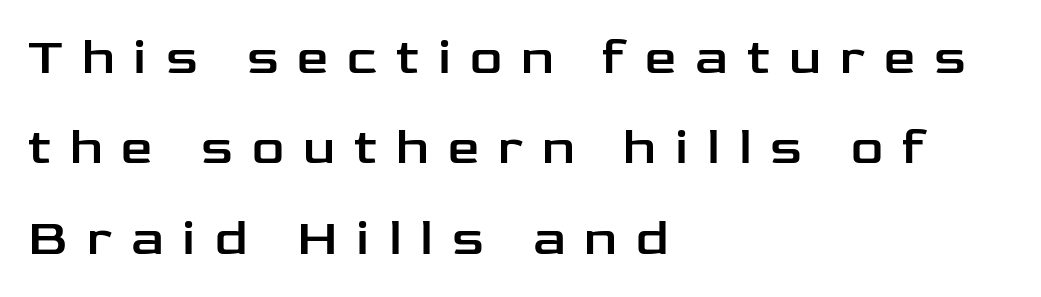
Serif or sans? Sans — the stroke terminals are bare. Line beginnings align vertically; line endings do not. The gap between lines stays unmarked. Inter-character spacing is expanded well beyond the font's built-in metrics. The letters stand upright; this is a roman face. These lines are rendered in a variable-pitch font.
